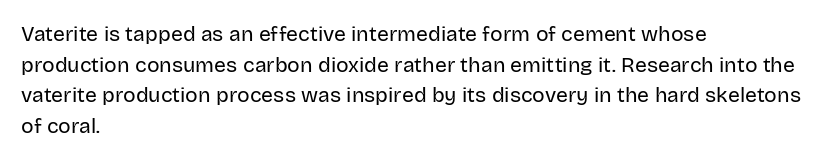
The image shows 21 px text type, upright; set left-aligned, normal line spacing (1.46x), normal letter spacing, not underlined.
